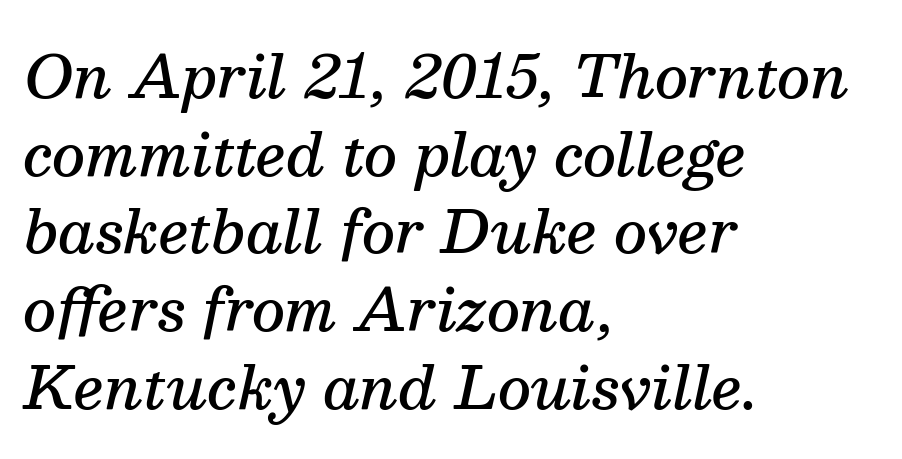
Every letter is mildly thick-stroked: semibold rather than bold. The rendering uses natural spacing where letterforms have individual widths. Style check: oblique. Only glyphs here, with clear space below each row. The font family rendered here belongs to the serif group. This sample keeps an unexceptional amount of space between lines.
